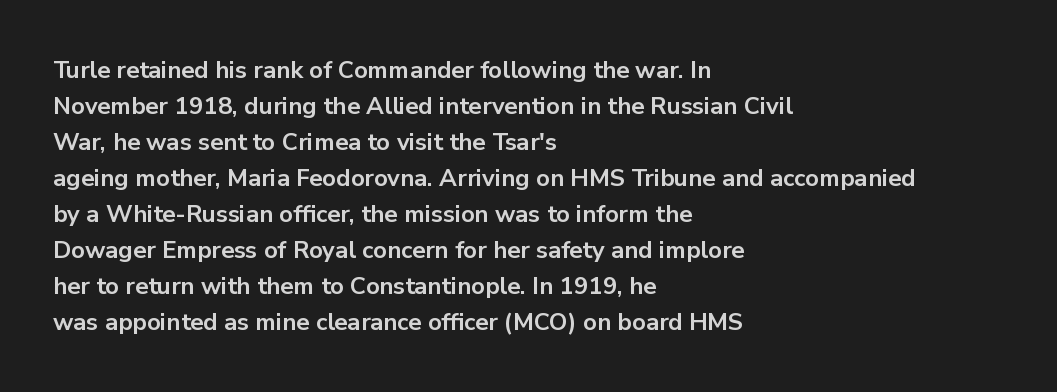
{"italic": "no", "bold": "yes", "underline": "no", "align": "left", "line_spacing": "normal", "line_spacing_ratio": 1.5, "letter_spacing": "normal", "letter_spacing_em": 0.0, "glyph_px": 24}
